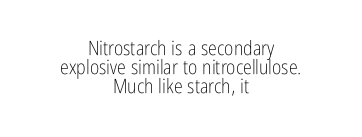
The letters stand straight up with perfectly vertical stems. The typesetter chose a symmetrical, centered arrangement here. These glyphs show unthickened strokes, regular width or finer. Caption: standard tracking, unaltered. The area under the type is left untouched.
